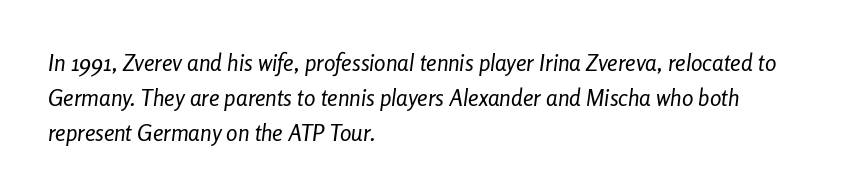
The face looks like a standard text weight, possibly lighter. It's the slanting kind of type. Where is the straight margin? On the left. Plain, unruled lines of type. Horizontal bands of white between lines are of average thickness. Compared with typical body copy, the letter spacing here is the same.
